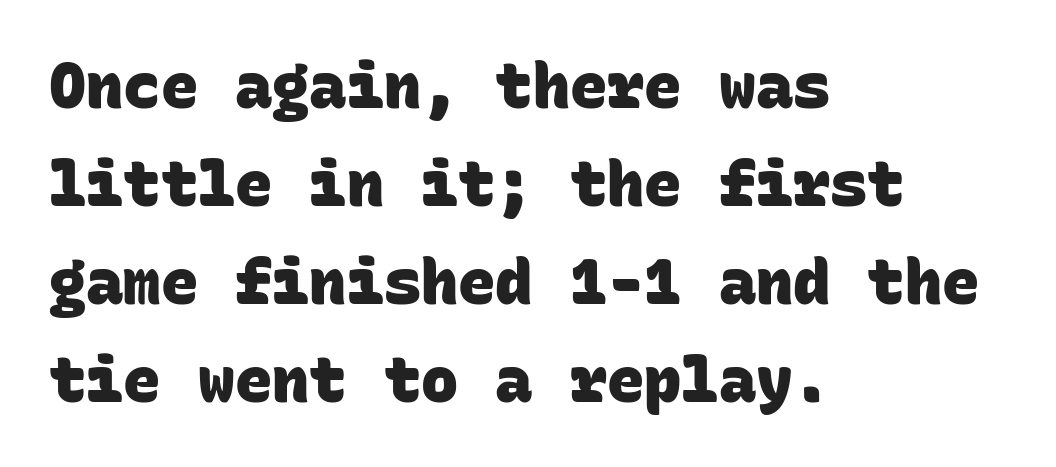
If you measured baseline to baseline, you'd find a middling distance. Plain, unruled lines of type. Heavy-handed strokes throughout: this text is bold. These lines are composed in type without serifs.
